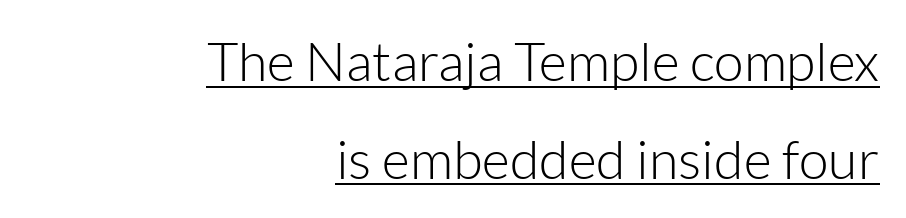
{"serif": "no", "italic": "no", "bold": "no", "weight": "light", "width": "normal", "stroke_contrast": "low", "x_height": "medium", "monospaced": "no", "underline": "yes", "align": "right", "line_spacing_ratio": 1.81, "letter_spacing": "normal", "letter_spacing_em": 0.0, "glyph_px": 54}
